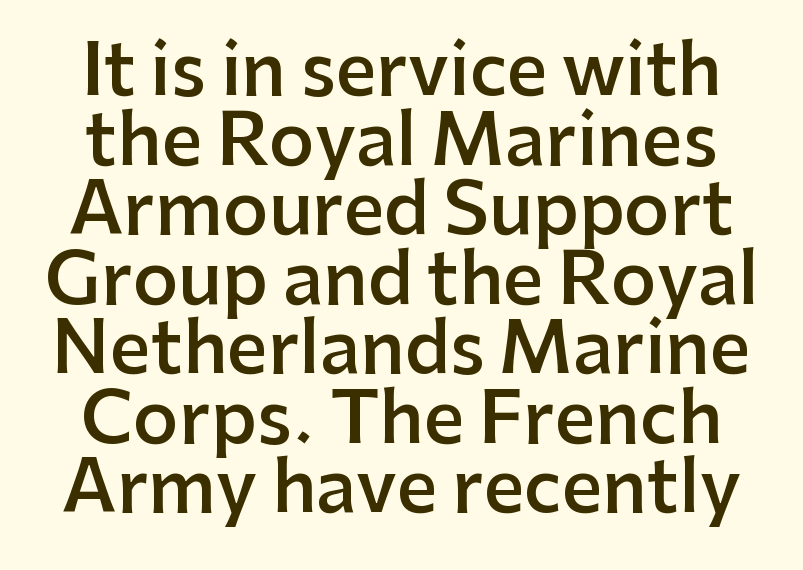
The image shows 71 px semibold sans-serif type, upright; set centered, tight line spacing (0.98x), normal letter spacing, not underlined; low stroke contrast and a medium x-height.
